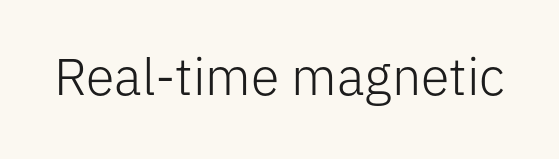
The image shows 52 px light sans-serif type, upright; set normal letter spacing, not underlined; low stroke contrast and a medium x-height.
